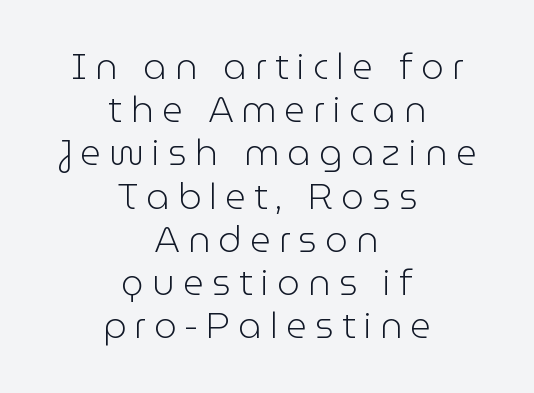
The image shows 36 px light sans-serif type, upright; set centered, line spacing 1.2x, unusually wide letter spacing (+0.23 em), not underlined; low stroke contrast and a medium x-height.
